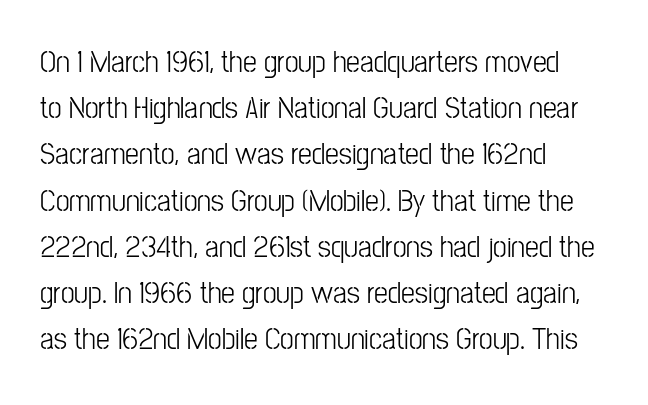
Q: Is the text italic (slanted)? A: No, it is upright.
Q: Is the typeface a serif or a sans-serif typeface? A: Sans-serif.
Q: Is the text underlined? A: No.
Q: How is the paragraph aligned? A: Left-aligned.
Q: Is the spacing between letters normal or unusually wide? A: Normal.
Q: Is the spacing between lines tight, normal or loose? A: Normal.
Q: Width (condensed, normal, or wide)? A: Condensed.
Q: Stroke contrast? A: Low.
Q: x-height? A: Medium.
Q: Monospaced? A: No.
